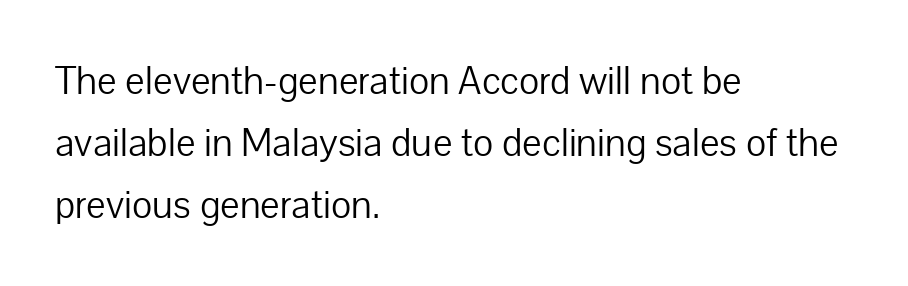
The image shows 39 px light sans-serif type, upright; set left-aligned, normal line spacing (1.59x), normal letter spacing, not underlined; low stroke contrast and a medium x-height.
